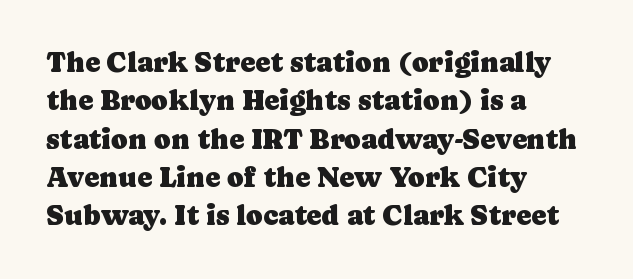
Q: Is the text italic (slanted)? A: No, it is upright.
Q: Is the typeface a serif or a sans-serif typeface? A: Serif.
Q: Is the text underlined? A: No.
Q: How is the paragraph aligned? A: Left-aligned.
Q: Is the spacing between letters normal or unusually wide? A: Normal.
Q: Is the spacing between lines tight, normal or loose? A: Normal.
Q: Width (condensed, normal, or wide)? A: Normal.
Q: Stroke contrast? A: Low.
Q: x-height? A: Medium.
Q: Monospaced? A: No.
